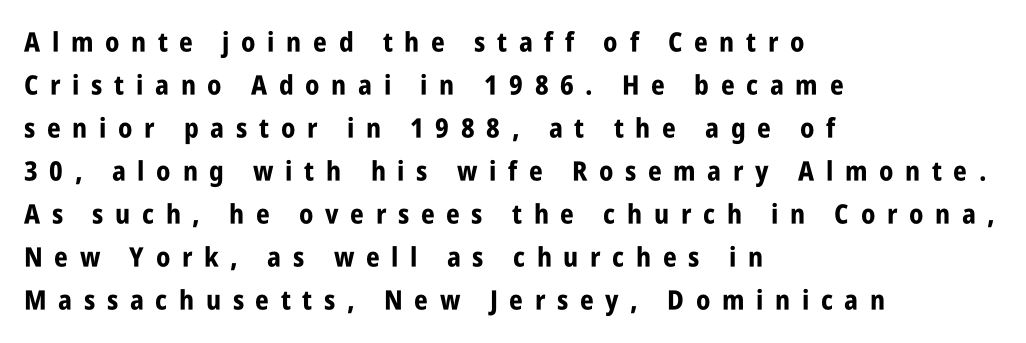
Q: Is the text bold? A: Yes.
Q: Is the text italic (slanted)? A: No, it is upright.
Q: Is the text underlined? A: No.
Q: How is the paragraph aligned? A: Left-aligned.
Q: Is the spacing between letters normal or unusually wide? A: Unusually wide.
Q: Is the spacing between lines tight, normal or loose? A: Normal.
